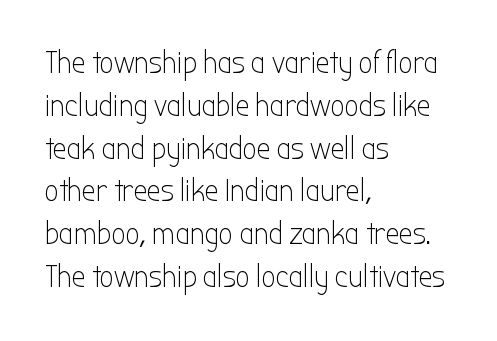
Q: Is the text bold? A: No.
Q: Is the text italic (slanted)? A: No, it is upright.
Q: Is the typeface a serif or a sans-serif typeface? A: Sans-serif.
Q: Is the text underlined? A: No.
Q: How is the paragraph aligned? A: Left-aligned.
Q: Is the spacing between letters normal or unusually wide? A: Normal.
Q: Is the spacing between lines tight, normal or loose? A: Normal.
Q: Width (condensed, normal, or wide)? A: Condensed.
Q: Stroke contrast? A: Low.
Q: x-height? A: Medium.
Q: Monospaced? A: No.
